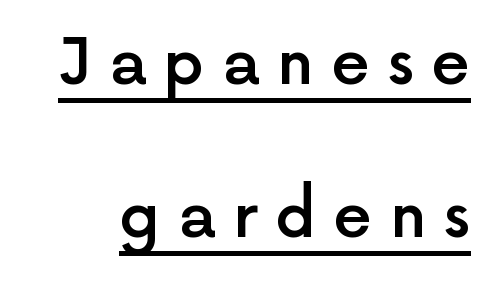
Q: Is the text bold? A: Semi-bold.
Q: Is the text italic (slanted)? A: No, it is upright.
Q: Is the typeface a serif or a sans-serif typeface? A: Sans-serif.
Q: Is the text underlined? A: Yes.
Q: Is the spacing between letters normal or unusually wide? A: Unusually wide.
Q: Is the spacing between lines tight, normal or loose? A: Loose.
Q: Width (condensed, normal, or wide)? A: Normal.
Q: x-height? A: Medium.
Q: Monospaced? A: No.
